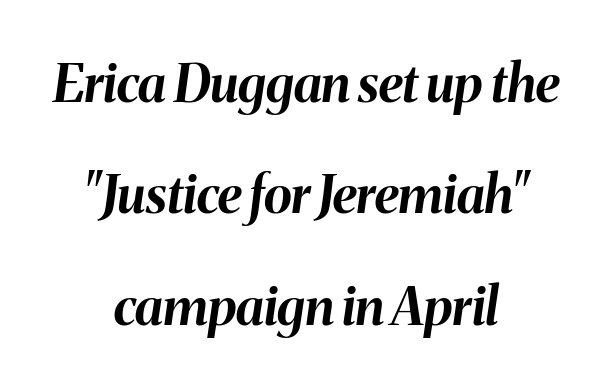
{"italic": "yes", "lean": "right", "slant_degrees": 8, "bold": "yes", "weight": "bold", "width": "normal", "stroke_contrast": "medium", "x_height": "medium", "monospaced": "no", "underline": "no", "align": "center", "line_spacing": "loose", "line_spacing_ratio": 2.14, "letter_spacing": "normal", "letter_spacing_em": 0.0, "glyph_px": 52}
